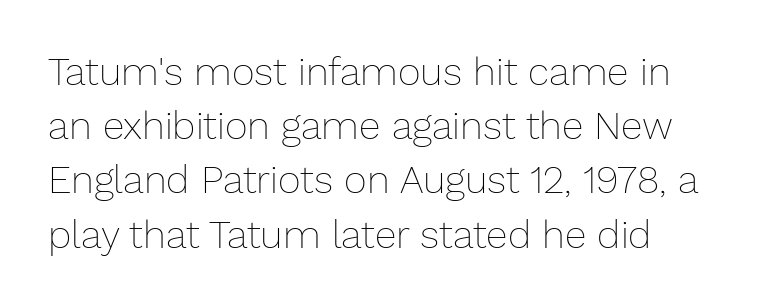
Type without underlining. A normal amount of white space separates one row of letters from the next. In terms of posture, this sample is upright. The letters look calm and open, with moderate or lighter stems. Character widths vary here, with narrow letters taking less room than wide ones.
